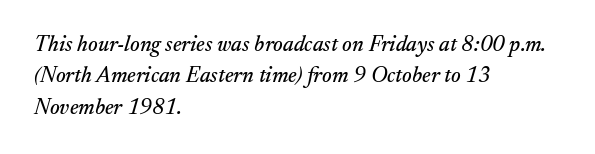
Q: Is the text italic (slanted)? A: Yes, it leans right by about 17 degrees.
Q: Is the text underlined? A: No.
Q: How is the paragraph aligned? A: Left-aligned.
Q: Is the spacing between letters normal or unusually wide? A: Normal.
Q: Is the spacing between lines tight, normal or loose? A: Normal.
